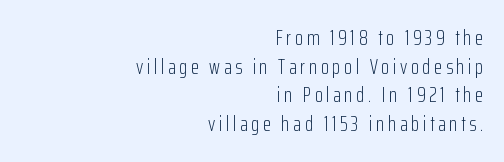
Q: Is the text bold? A: No.
Q: Is the text italic (slanted)? A: No, it is upright.
Q: Is the text underlined? A: No.
Q: How is the paragraph aligned? A: Right-aligned.
Q: Is the spacing between lines tight, normal or loose? A: Normal.
